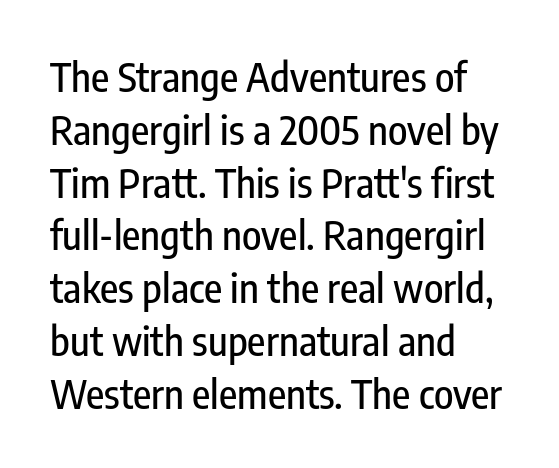
Q: Is the text italic (slanted)? A: No, it is upright.
Q: Is the typeface a serif or a sans-serif typeface? A: Sans-serif.
Q: Is the text underlined? A: No.
Q: How is the paragraph aligned? A: Left-aligned.
Q: Is the spacing between letters normal or unusually wide? A: Normal.
Q: Is the spacing between lines tight, normal or loose? A: Normal.
Q: Width (condensed, normal, or wide)? A: Condensed.
Q: Stroke contrast? A: Low.
Q: x-height? A: Medium.
Q: Monospaced? A: No.
